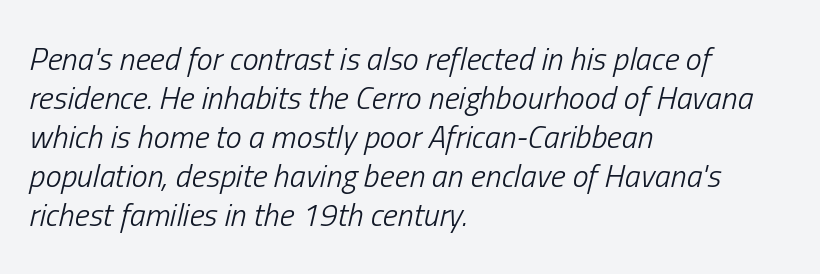
Q: Is the text bold? A: No.
Q: Is the text italic (slanted)? A: Yes, it leans right by about 13 degrees.
Q: Is the text underlined? A: No.
Q: How is the paragraph aligned? A: Left-aligned.
Q: Is the spacing between letters normal or unusually wide? A: Normal.
Q: Width (condensed, normal, or wide)? A: Condensed.
Q: Stroke contrast? A: Low.
Q: x-height? A: Medium.
Q: Monospaced? A: No.
